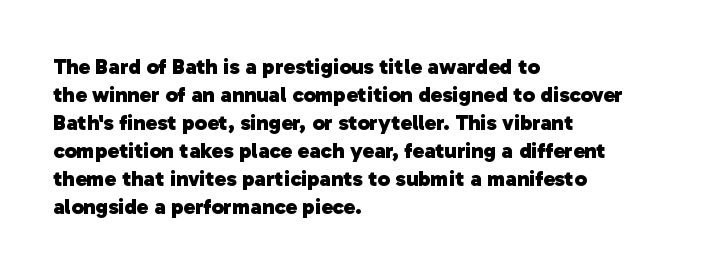
Q: Is the text bold? A: Yes.
Q: Is the text underlined? A: No.
Q: How is the paragraph aligned? A: Left-aligned.
Q: Is the spacing between letters normal or unusually wide? A: Normal.
Q: Is the spacing between lines tight, normal or loose? A: Normal.
